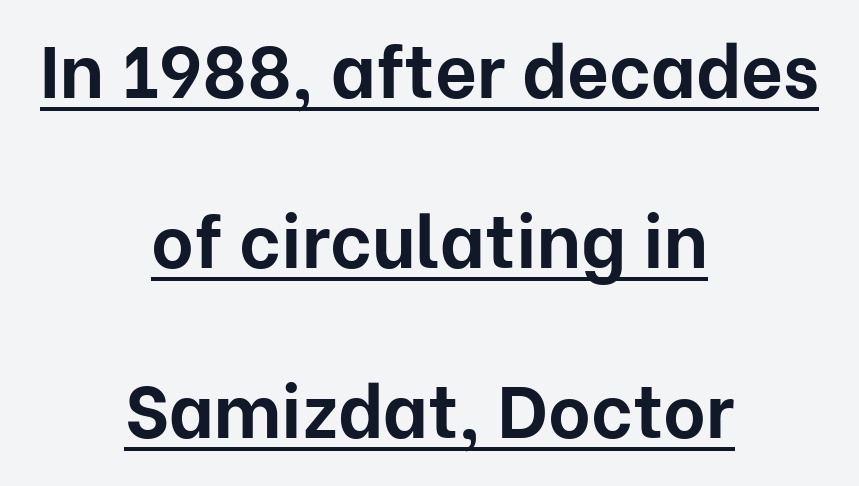
The image shows 73 px bold sans-serif type, upright; set centered, loose line spacing (2.33x), normal letter spacing, underlined; low stroke contrast and a medium x-height.
